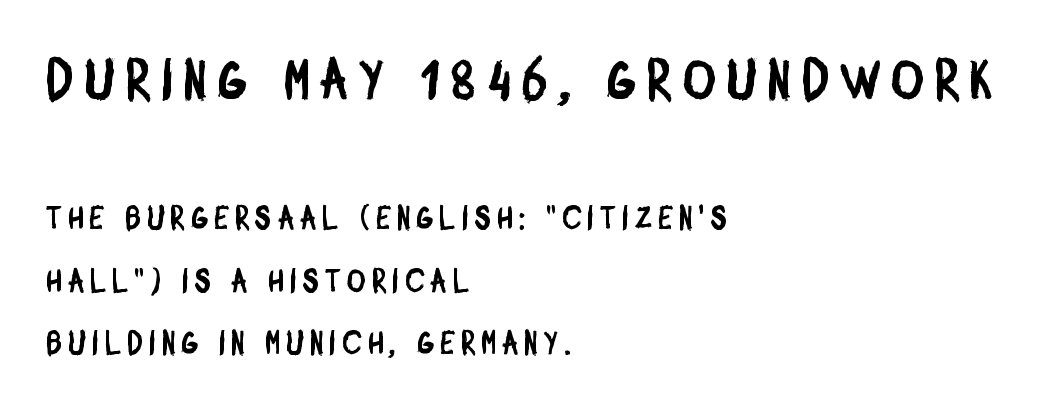
{"serif": "no", "width": "condensed", "stroke_contrast": "low", "x_height": "large", "monospaced": "no", "underline": "no", "align": "left", "line_spacing": "loose", "line_spacing_ratio": 1.94, "letter_spacing": "wide", "letter_spacing_em": 0.2, "larger_block": "first", "size_ratio": 1.75, "glyph_px": 56}
